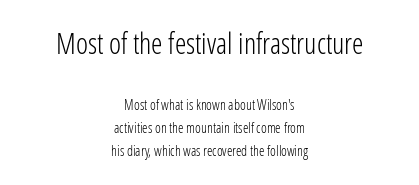
In terms of leading, this rendering sits right in the middle. No chunkiness to these letters — they're not bold. The letters stand upright; this is a roman face. Think of a printed novel: that variable character pitch is what you see here.
